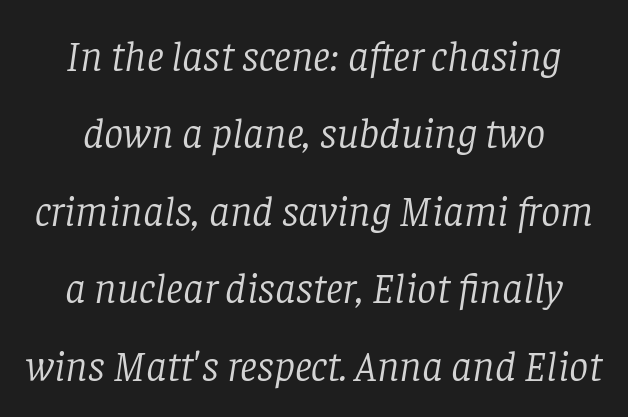
Q: Is the text bold? A: No.
Q: Is the text italic (slanted)? A: Yes, it leans right by about 8 degrees.
Q: Is the typeface a serif or a sans-serif typeface? A: Serif.
Q: Is the text underlined? A: No.
Q: Is the spacing between letters normal or unusually wide? A: Normal.
Q: Width (condensed, normal, or wide)? A: Normal.
Q: Stroke contrast? A: Low.
Q: x-height? A: Large.
Q: Monospaced? A: No.
